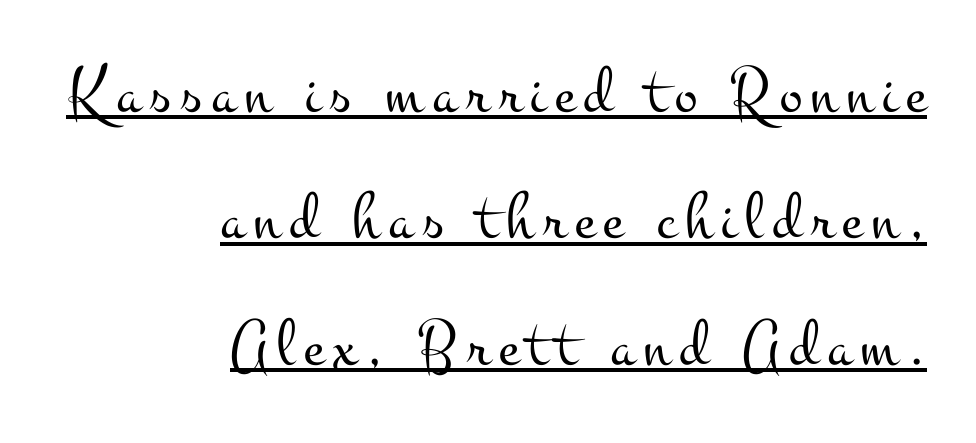
Q: Is the text bold? A: No.
Q: Is the text italic (slanted)? A: Yes.
Q: Is the typeface a serif or a sans-serif typeface? A: Serif.
Q: Is the text underlined? A: Yes.
Q: How is the paragraph aligned? A: Right-aligned.
Q: Width (condensed, normal, or wide)? A: Wide.
Q: Stroke contrast? A: Medium.
Q: x-height? A: Small.
Q: Monospaced? A: No.
